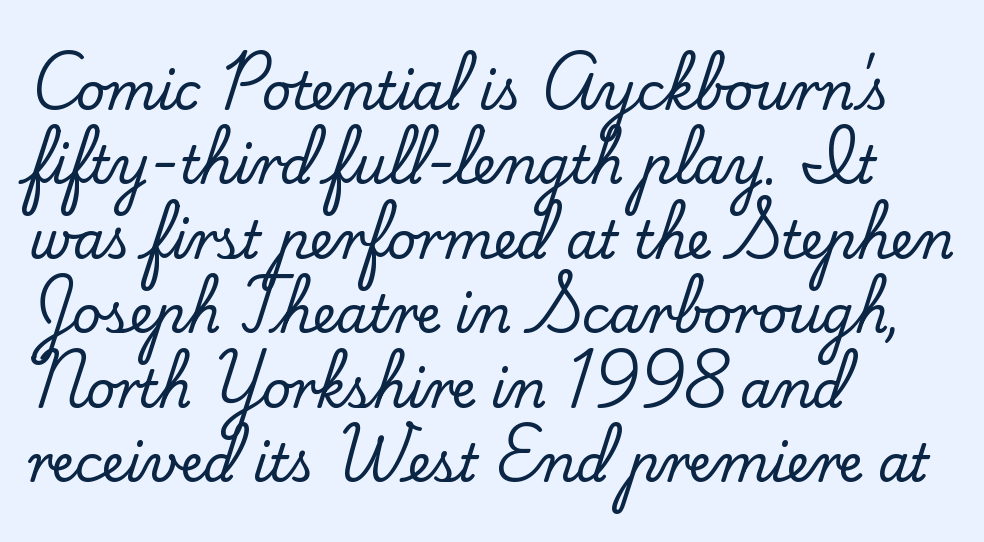
{"serif": "yes", "width": "normal", "stroke_contrast": "low", "x_height": "small", "monospaced": "no", "underline": "no", "align": "left", "line_spacing": "normal", "line_spacing_ratio": 1.46, "letter_spacing": "normal", "letter_spacing_em": 0.0, "glyph_px": 51}
